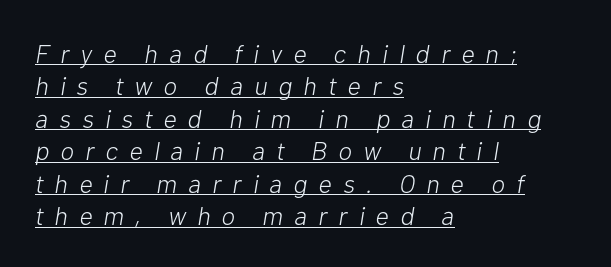
Q: Is the text bold? A: No.
Q: Is the text italic (slanted)? A: Yes, it leans right by about 10 degrees.
Q: Is the text underlined? A: Yes.
Q: How is the paragraph aligned? A: Left-aligned.
Q: Is the spacing between letters normal or unusually wide? A: Unusually wide.
Q: Is the spacing between lines tight, normal or loose? A: Normal.
